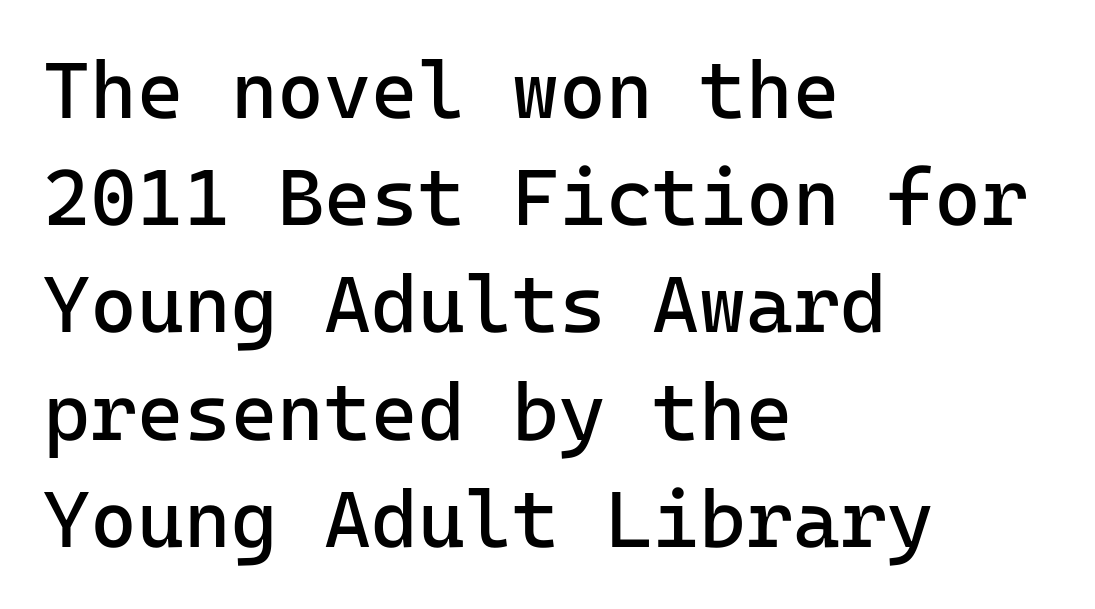
Style check: upright. The passage shown is typeset with a sans-serif family. The line-height multiplier appears to be the usual default. Caption: multi-line text, flush left, ragged right. The face used here is rendered with its standard letterfit. The passage shown is not bold in any degree.
